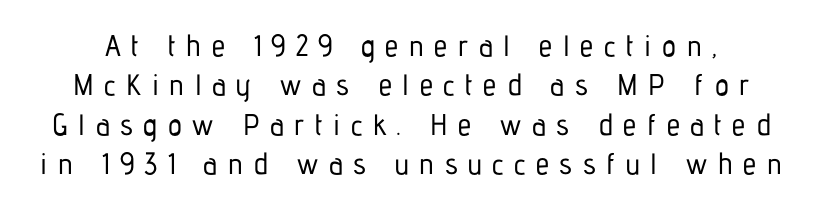
The image shows 30 px condensed sans-serif type, upright; set normal line spacing (1.31x), unusually wide letter spacing (+0.35 em), not underlined; low stroke contrast and a medium x-height.
